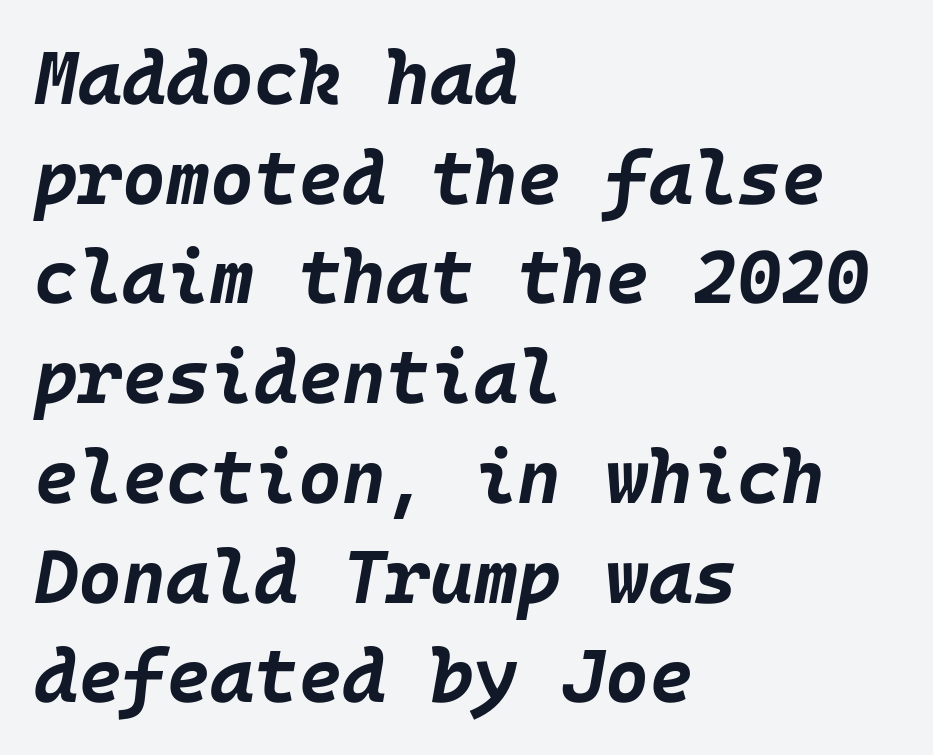
{"italic": "yes", "lean": "right", "slant_degrees": 10, "bold": "yes", "weight": "bold", "width": "normal", "stroke_contrast": "low", "x_height": "large", "underline": "no", "align": "left", "line_spacing": "normal", "line_spacing_ratio": 1.33, "letter_spacing": "normal", "letter_spacing_em": 0.0, "glyph_px": 75}
